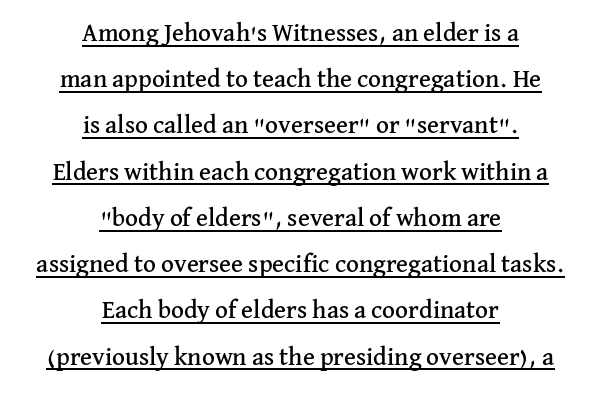
The image shows 25 px text type, upright; set centered, line spacing 1.85x, normal letter spacing, underlined.
